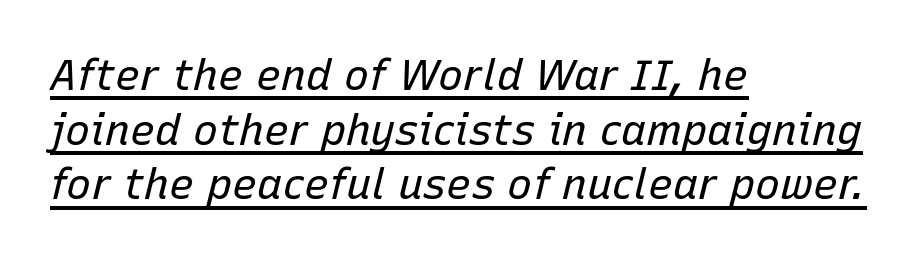
The image shows 42 px regular-weight type, italic (leaning right); set left-aligned, normal line spacing (1.3x), normal letter spacing, underlined; low stroke contrast and a medium x-height.
